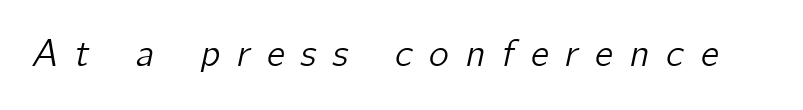
Think of a printed novel: that variable character pitch is what you see here. The gaps between neighbouring characters are conspicuously large. No word sits above an underline. These lines were composed using italics.
